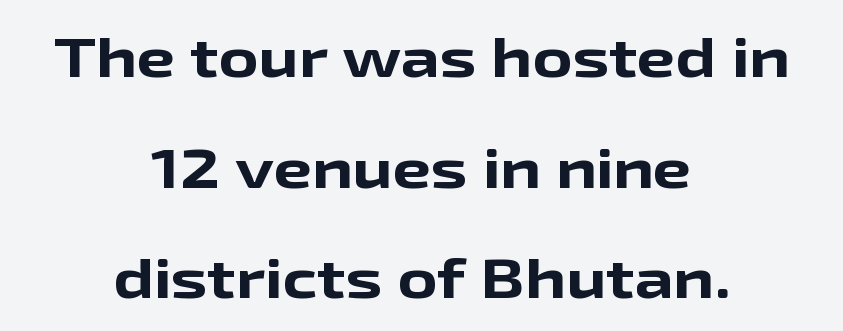
The image shows 55 px bold, wide sans-serif type, upright; set centered, loose line spacing (2.01x), normal letter spacing, not underlined; low stroke contrast and a medium x-height.
